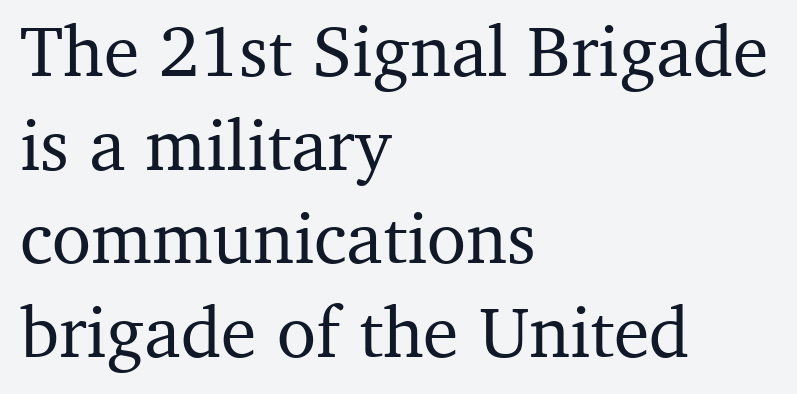
{"serif": "yes", "italic": "no", "width": "normal", "stroke_contrast": "medium", "x_height": "medium", "monospaced": "no", "underline": "no", "align": "left", "line_spacing": "normal", "line_spacing_ratio": 1.3, "letter_spacing": "normal", "letter_spacing_em": 0.0, "glyph_px": 72}
